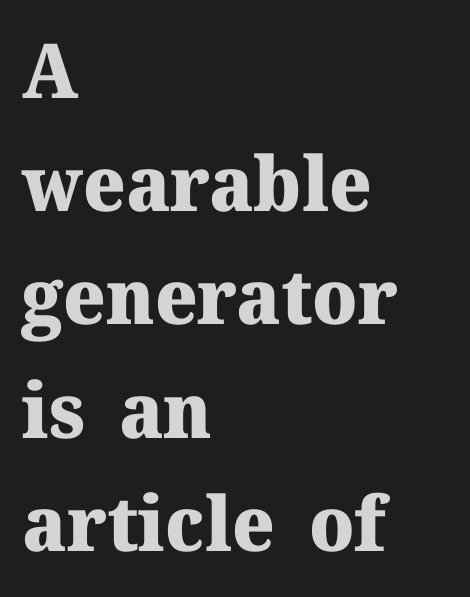
{"serif": "yes", "italic": "no", "bold": "yes", "weight": "heavy", "width": "normal", "stroke_contrast": "medium", "x_height": "medium", "monospaced": "no", "underline": "no", "align": "left", "line_spacing": "normal", "line_spacing_ratio": 1.49, "letter_spacing": "normal", "letter_spacing_em": 0.0, "glyph_px": 76}
